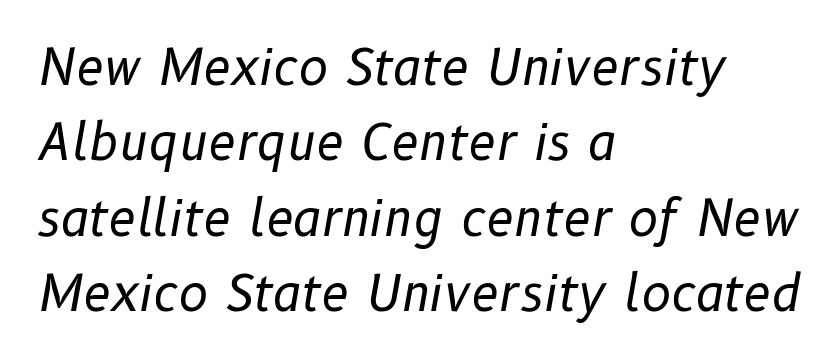
{"italic": "yes", "lean": "right", "slant_degrees": 10, "bold": "no", "weight": "regular", "width": "normal", "stroke_contrast": "low", "x_height": "medium", "monospaced": "no", "underline": "no", "align": "left", "line_spacing": "normal", "line_spacing_ratio": 1.51, "letter_spacing": "normal", "letter_spacing_em": 0.0, "glyph_px": 50}
